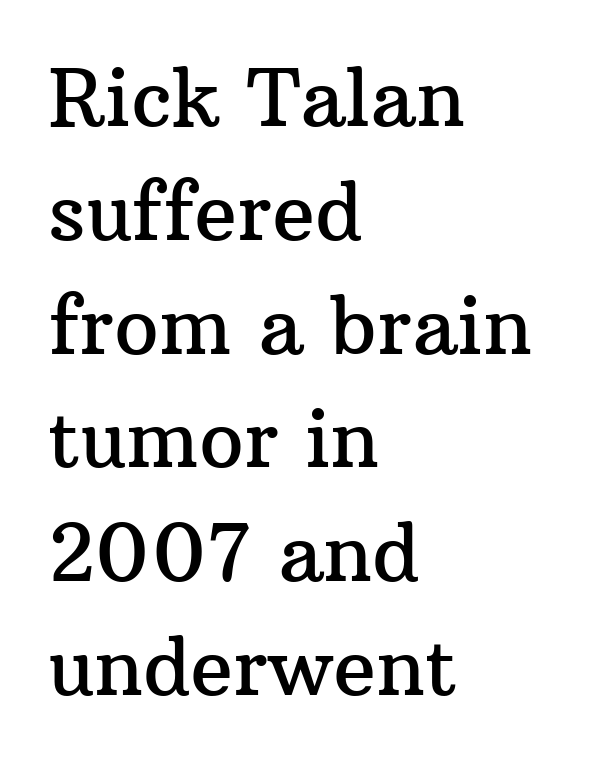
The vertical gap from one line to the next is medium. Italic? Not at all — the glyphs are vertical. The face used here is proportionally spaced, like ordinary book or web type. Alignment: flush left. Examine the stroke ends and you'll spot serifs.
